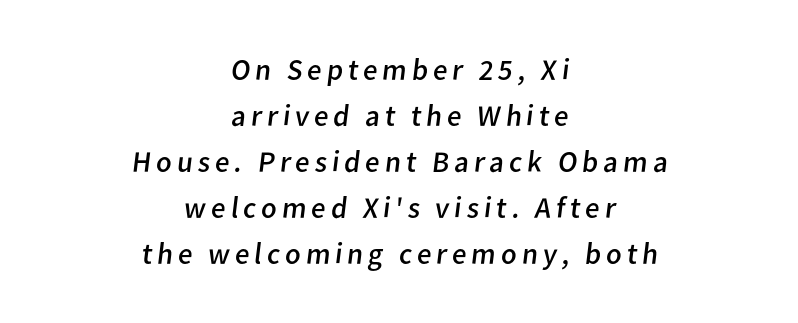
Q: Is the text bold? A: No.
Q: Is the typeface a serif or a sans-serif typeface? A: Sans-serif.
Q: Is the text underlined? A: No.
Q: How is the paragraph aligned? A: Centered.
Q: Is the spacing between lines tight, normal or loose? A: Normal.
Q: Width (condensed, normal, or wide)? A: Normal.
Q: Stroke contrast? A: Low.
Q: x-height? A: Medium.
Q: Monospaced? A: No.
